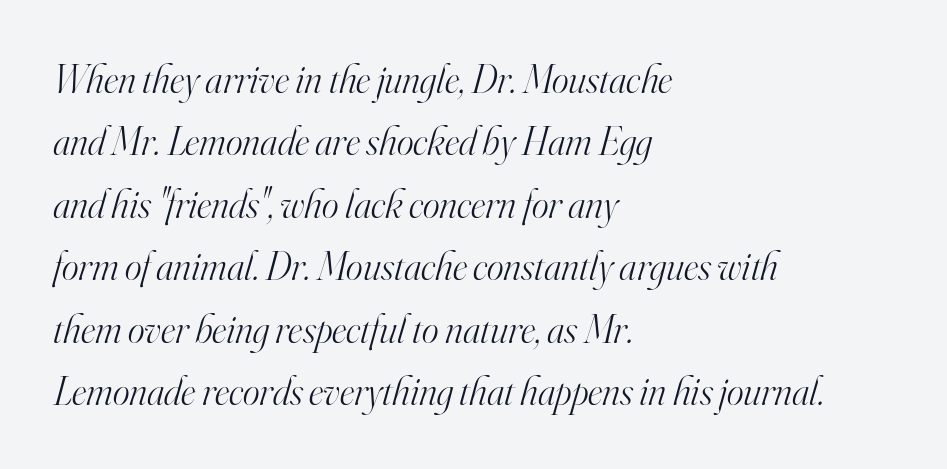
The image shows 40 px light serif type, italic (leaning right); set left-aligned, normal line spacing (1.56x), normal letter spacing, not underlined; high stroke contrast and a small x-height.
